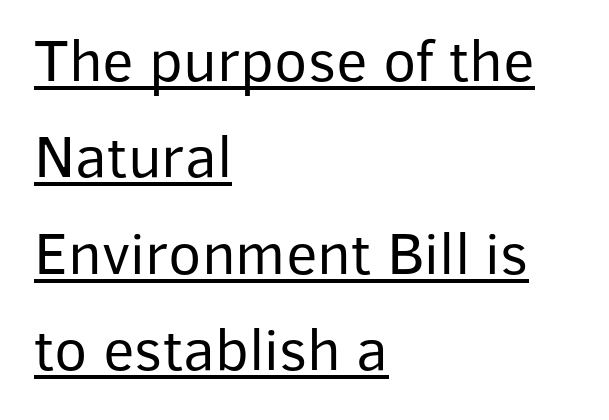
Tracking value appears to be zero — textbook default spacing. To sum up the face: it is a sans, with no serifs. A typesetter would call this proportional, since set widths differ per character. The lettering stays uniformly vertical, giving the passage a roman look. The lettering is marked with a stroke running underneath it.
